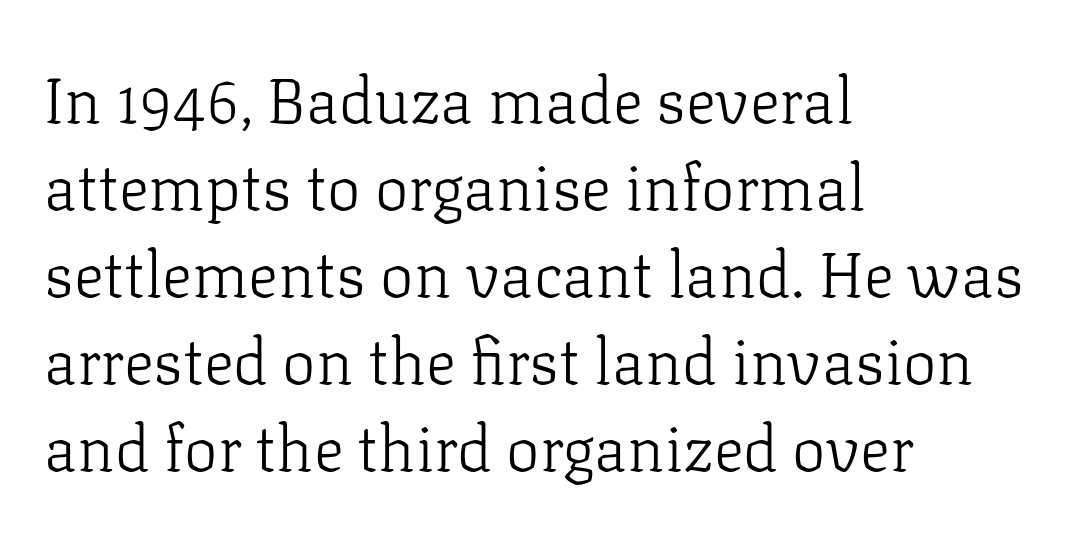
Q: Is the text bold? A: No.
Q: Is the text italic (slanted)? A: No, it is upright.
Q: Is the typeface a serif or a sans-serif typeface? A: Serif.
Q: Is the text underlined? A: No.
Q: How is the paragraph aligned? A: Left-aligned.
Q: Is the spacing between letters normal or unusually wide? A: Normal.
Q: Is the spacing between lines tight, normal or loose? A: Normal.
Q: Width (condensed, normal, or wide)? A: Normal.
Q: Stroke contrast? A: Low.
Q: x-height? A: Medium.
Q: Monospaced? A: No.
